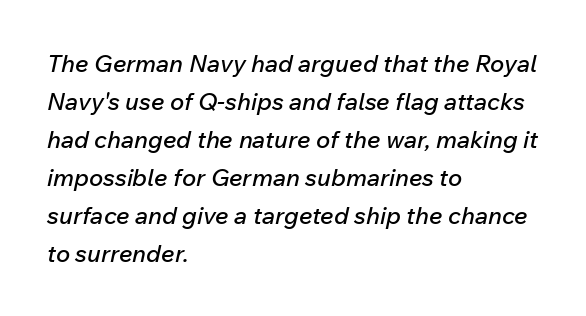
The image shows 24 px text type, italic (leaning right); set left-aligned, normal line spacing (1.58x), normal letter spacing, not underlined.
